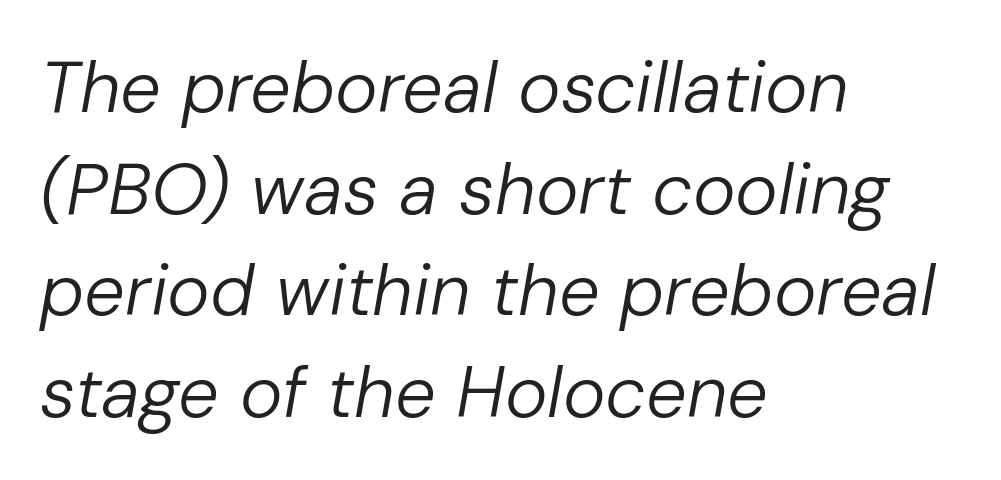
Q: Is the text bold? A: No.
Q: Is the text italic (slanted)? A: Yes, it leans right by about 10 degrees.
Q: Is the text underlined? A: No.
Q: How is the paragraph aligned? A: Left-aligned.
Q: Is the spacing between letters normal or unusually wide? A: Normal.
Q: Is the spacing between lines tight, normal or loose? A: Normal.
Q: Width (condensed, normal, or wide)? A: Normal.
Q: Stroke contrast? A: Low.
Q: x-height? A: Medium.
Q: Monospaced? A: No.
